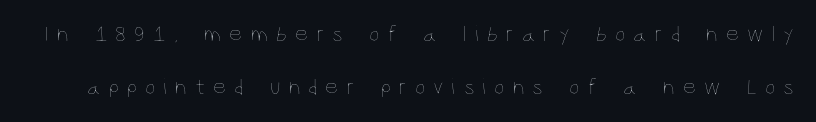
The image shows 23 px text type, upright; set loose line spacing (2.31x), unusually wide letter spacing (+0.35 em), not underlined.
